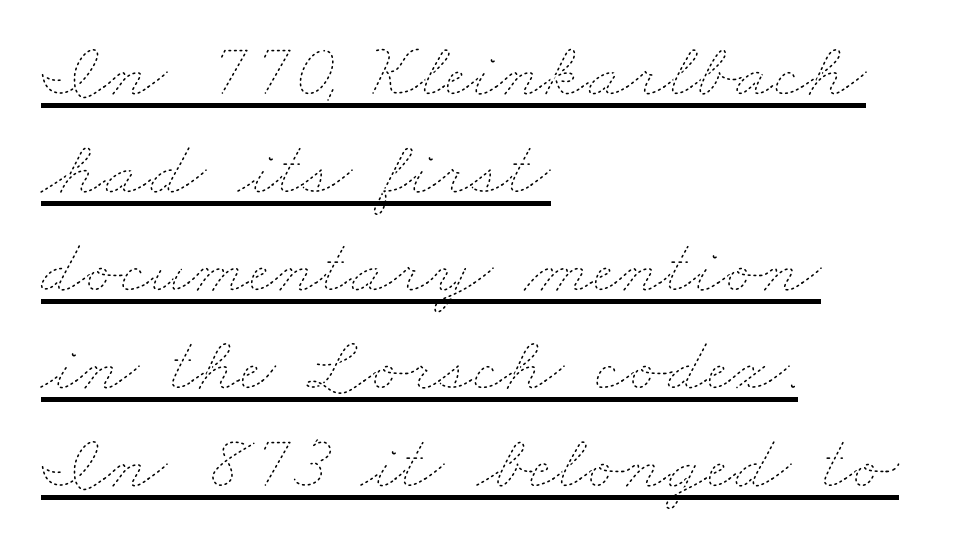
Letter spacing: default. The typeface has the unassuming heft of standard copy or less. You could not count columns in this text — the font is proportionally spaced. Leftover space on each line is placed entirely after the last word.
